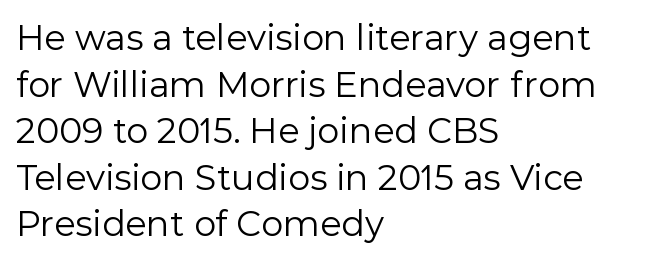
Q: Is the text bold? A: No.
Q: Is the text italic (slanted)? A: No, it is upright.
Q: Is the typeface a serif or a sans-serif typeface? A: Sans-serif.
Q: Is the text underlined? A: No.
Q: How is the paragraph aligned? A: Left-aligned.
Q: Is the spacing between letters normal or unusually wide? A: Normal.
Q: Is the spacing between lines tight, normal or loose? A: Normal.
Q: Width (condensed, normal, or wide)? A: Normal.
Q: x-height? A: Medium.
Q: Monospaced? A: No.
